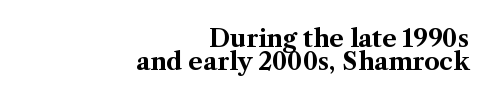
The image shows 24 px bold type, upright; set right-aligned, tight line spacing (0.97x), normal letter spacing, not underlined.
